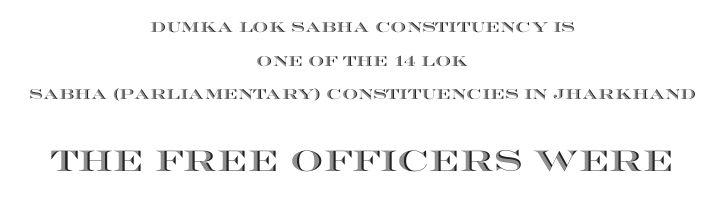
Look at the glyph heights: the lower group is clearly the bigger setting. Note the varied advance widths — an 'i' is clearly narrower than an 'm'. Has an underline been added? It has not. The paragraph shown floats in the horizontal middle. Rendered with straight, roman letterforms.
